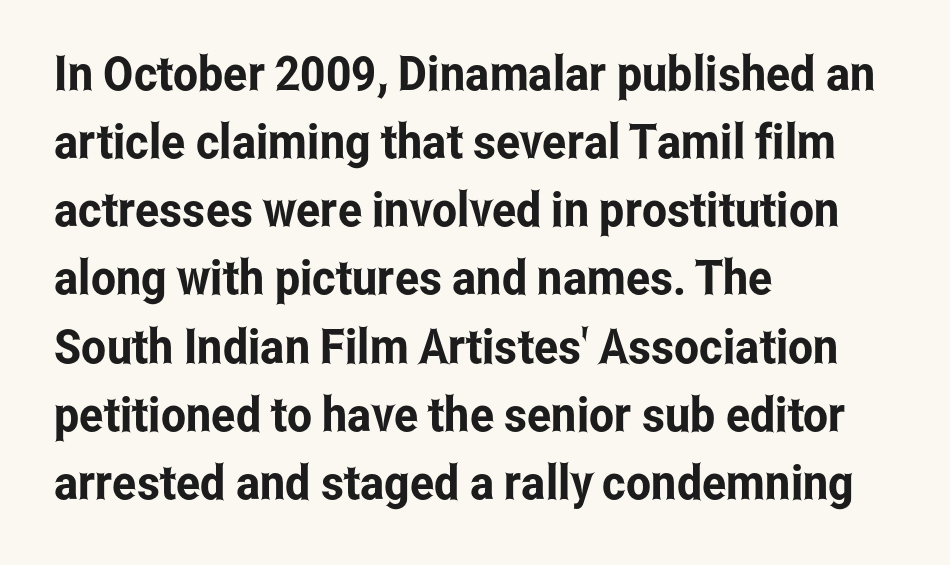
Q: Is the text italic (slanted)? A: No, it is upright.
Q: Is the typeface a serif or a sans-serif typeface? A: Sans-serif.
Q: Is the text underlined? A: No.
Q: How is the paragraph aligned? A: Left-aligned.
Q: Is the spacing between letters normal or unusually wide? A: Normal.
Q: Is the spacing between lines tight, normal or loose? A: Normal.
Q: Width (condensed, normal, or wide)? A: Condensed.
Q: Stroke contrast? A: Low.
Q: x-height? A: Medium.
Q: Monospaced? A: No.
